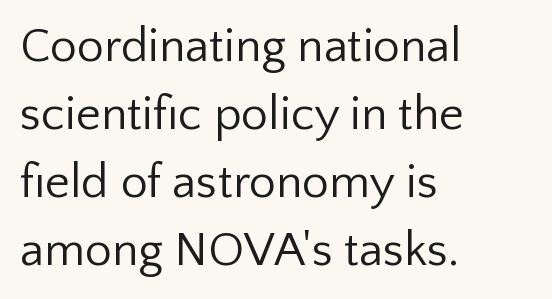
Q: Is the text bold? A: No.
Q: Is the text italic (slanted)? A: No, it is upright.
Q: Is the typeface a serif or a sans-serif typeface? A: Sans-serif.
Q: Is the text underlined? A: No.
Q: How is the paragraph aligned? A: Left-aligned.
Q: Is the spacing between letters normal or unusually wide? A: Normal.
Q: Is the spacing between lines tight, normal or loose? A: Normal.
Q: Width (condensed, normal, or wide)? A: Normal.
Q: Stroke contrast? A: Low.
Q: x-height? A: Medium.
Q: Monospaced? A: No.
